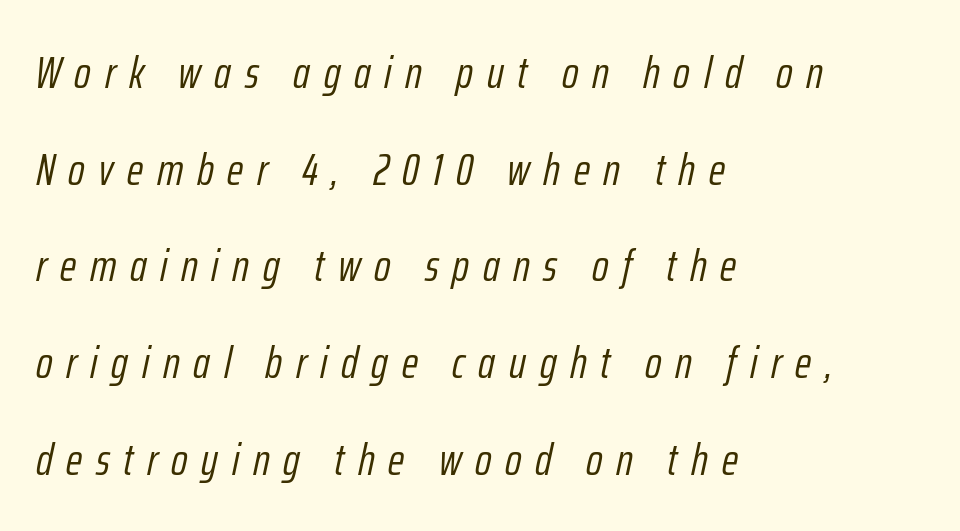
Q: Is the text bold? A: No.
Q: Is the text italic (slanted)? A: Yes, it leans right by about 12 degrees.
Q: Is the text underlined? A: No.
Q: How is the paragraph aligned? A: Left-aligned.
Q: Is the spacing between letters normal or unusually wide? A: Unusually wide.
Q: Is the spacing between lines tight, normal or loose? A: Loose.
Q: Width (condensed, normal, or wide)? A: Condensed.
Q: Stroke contrast? A: Low.
Q: x-height? A: Medium.
Q: Monospaced? A: No.
